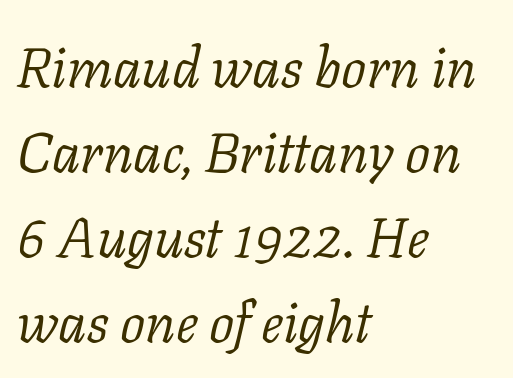
Q: Is the text bold? A: No.
Q: Is the text italic (slanted)? A: Yes, it leans right by about 11 degrees.
Q: Is the typeface a serif or a sans-serif typeface? A: Serif.
Q: Is the text underlined? A: No.
Q: How is the paragraph aligned? A: Left-aligned.
Q: Is the spacing between letters normal or unusually wide? A: Normal.
Q: Is the spacing between lines tight, normal or loose? A: Normal.
Q: Width (condensed, normal, or wide)? A: Normal.
Q: Stroke contrast? A: Low.
Q: x-height? A: Medium.
Q: Monospaced? A: No.
